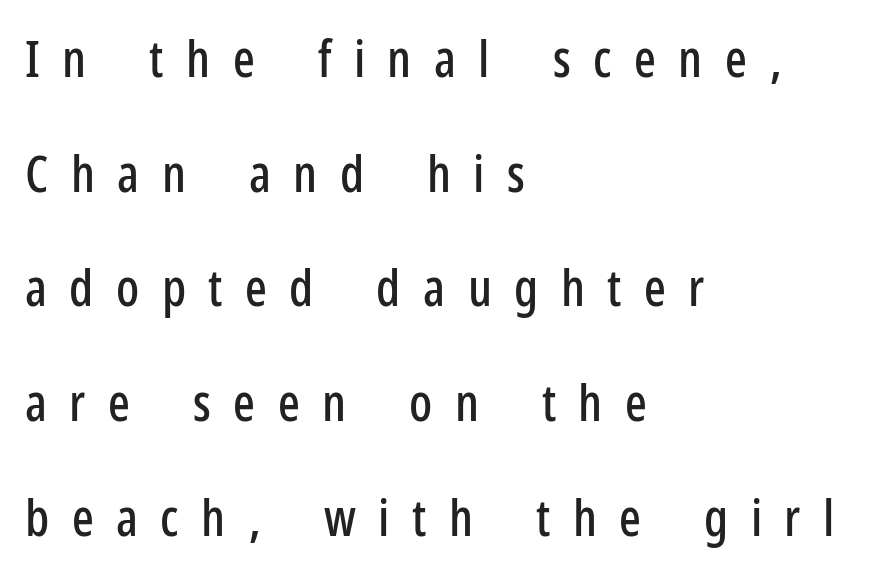
{"serif": "no", "italic": "no", "width": "condensed", "stroke_contrast": "low", "x_height": "medium", "monospaced": "no", "underline": "no", "align": "left", "line_spacing": "loose", "line_spacing_ratio": 2.25, "letter_spacing": "wide", "letter_spacing_em": 0.44, "glyph_px": 51}
